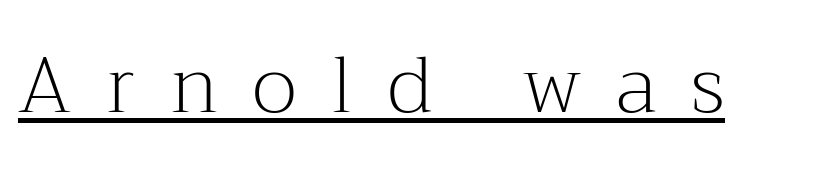
The image shows 78 px light serif type, upright; set unusually wide letter spacing (+0.45 em), underlined; medium stroke contrast and a medium x-height.
